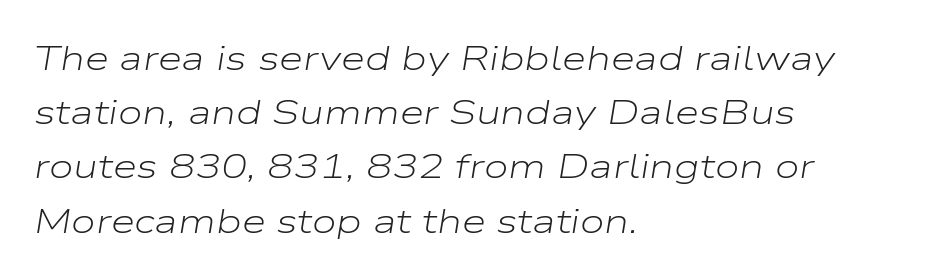
Looks like regular typesetting: each glyph gets only the width it needs. The rendering anchors every line to the left-hand side. Descender tails drop into unmarked territory. The face used here has a pronounced slope to its letters. The block of text has a typical density, with ordinary space between rows.
